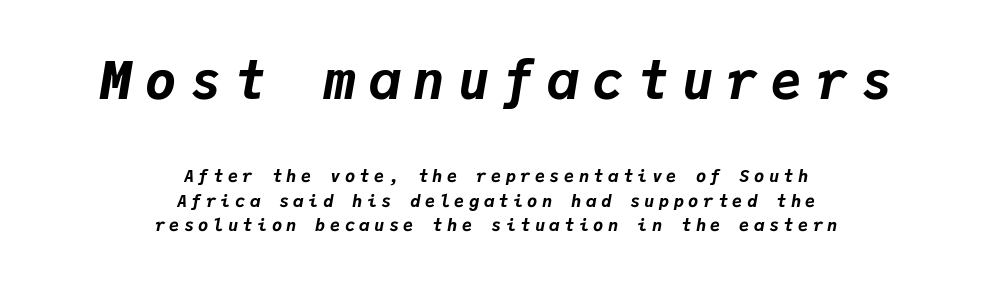
The image shows 52 px bold type, italic (leaning right), monospaced; set centered, normal line spacing (1.44x), unusually wide letter spacing (+0.26 em), not underlined; the first (top) block is 3.06x larger; low stroke contrast and a medium x-height.
